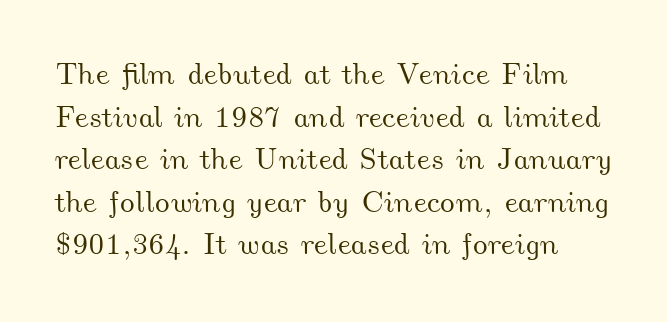
{"width": "wide", "stroke_contrast": "medium", "x_height": "small", "monospaced": "no", "underline": "no", "line_spacing": "normal", "line_spacing_ratio": 1.42, "letter_spacing": "normal", "letter_spacing_em": 0.0, "glyph_px": 30}
